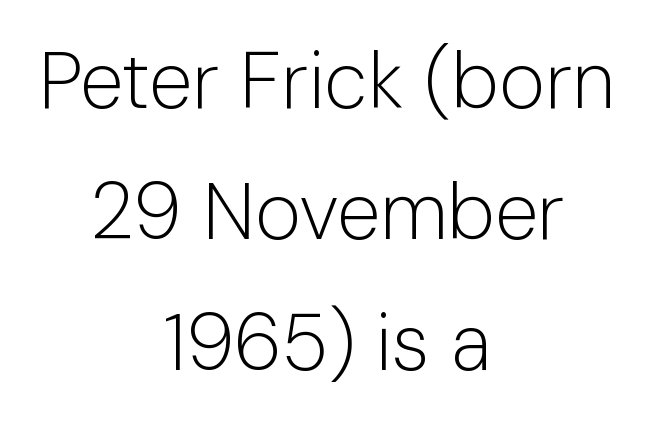
Q: Is the text bold? A: No.
Q: Is the text italic (slanted)? A: No, it is upright.
Q: Is the typeface a serif or a sans-serif typeface? A: Sans-serif.
Q: Is the text underlined? A: No.
Q: How is the paragraph aligned? A: Centered.
Q: Is the spacing between letters normal or unusually wide? A: Normal.
Q: Is the spacing between lines tight, normal or loose? A: Normal.
Q: Width (condensed, normal, or wide)? A: Normal.
Q: Stroke contrast? A: Low.
Q: x-height? A: Medium.
Q: Monospaced? A: No.
